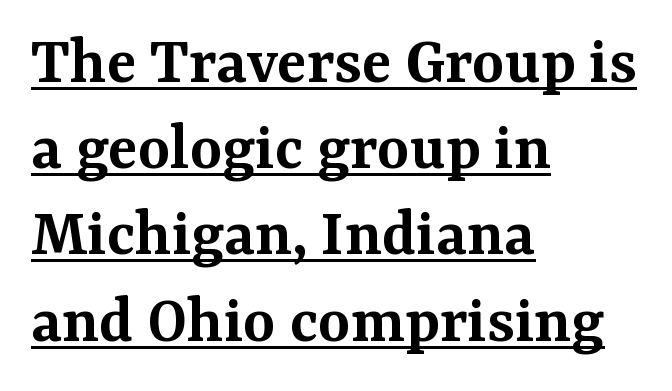
{"serif": "yes", "italic": "no", "bold": "semi", "weight": "semibold", "width": "normal", "stroke_contrast": "medium", "x_height": "medium", "monospaced": "no", "underline": "yes", "align": "left", "line_spacing": "normal", "line_spacing_ratio": 1.25, "letter_spacing": "normal", "letter_spacing_em": 0.0, "glyph_px": 69}
